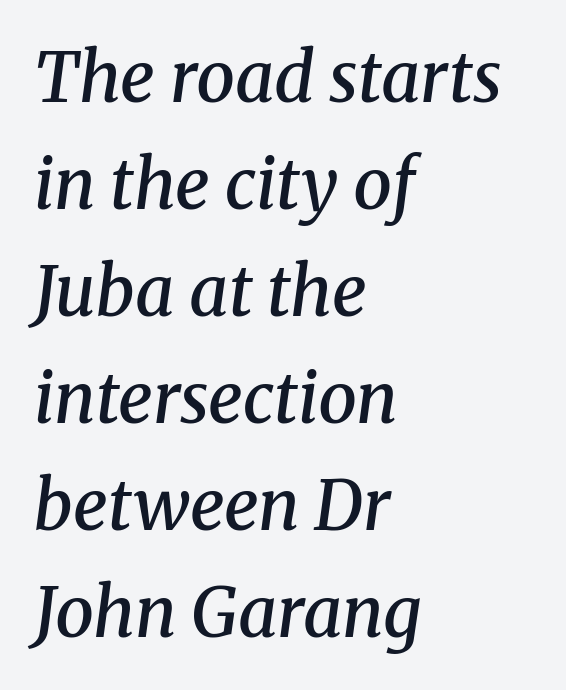
{"serif": "yes", "italic": "yes", "lean": "right", "slant_degrees": 8, "bold": "semi", "weight": "semibold", "width": "normal", "stroke_contrast": "medium", "x_height": "medium", "monospaced": "no", "underline": "no", "align": "left", "line_spacing": "normal", "line_spacing_ratio": 1.55, "letter_spacing": "normal", "letter_spacing_em": 0.0, "glyph_px": 69}
